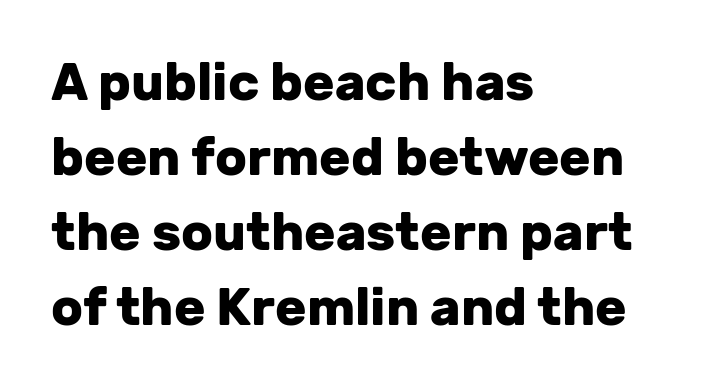
{"serif": "no", "italic": "no", "bold": "yes", "weight": "heavy", "width": "normal", "stroke_contrast": "low", "x_height": "medium", "monospaced": "no", "underline": "no", "align": "left", "line_spacing": "normal", "line_spacing_ratio": 1.44, "letter_spacing": "normal", "letter_spacing_em": 0.0, "glyph_px": 52}
